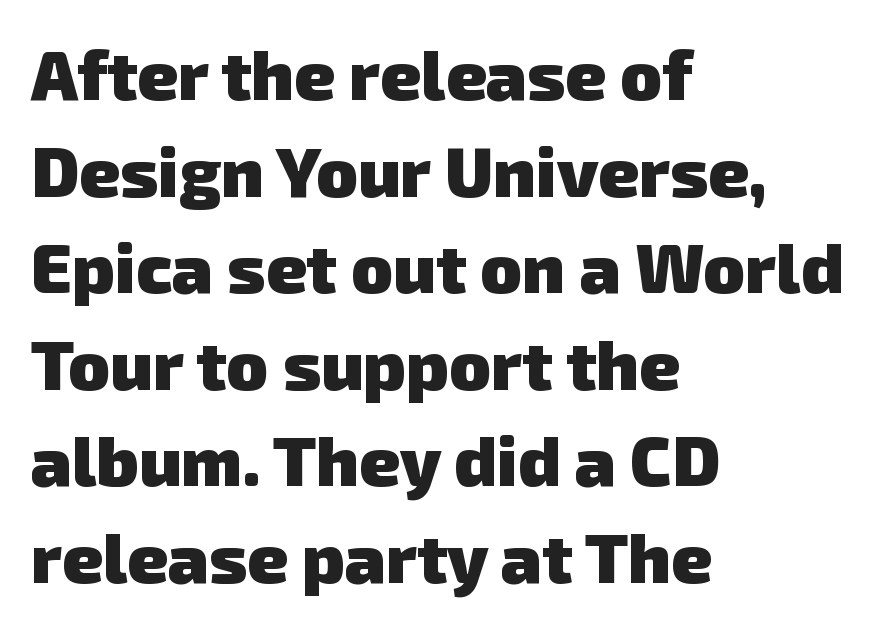
Q: Is the text bold? A: Yes.
Q: Is the typeface a serif or a sans-serif typeface? A: Sans-serif.
Q: Is the text underlined? A: No.
Q: How is the paragraph aligned? A: Left-aligned.
Q: Is the spacing between letters normal or unusually wide? A: Normal.
Q: Is the spacing between lines tight, normal or loose? A: Normal.
Q: Width (condensed, normal, or wide)? A: Normal.
Q: Stroke contrast? A: Low.
Q: x-height? A: Medium.
Q: Monospaced? A: No.
